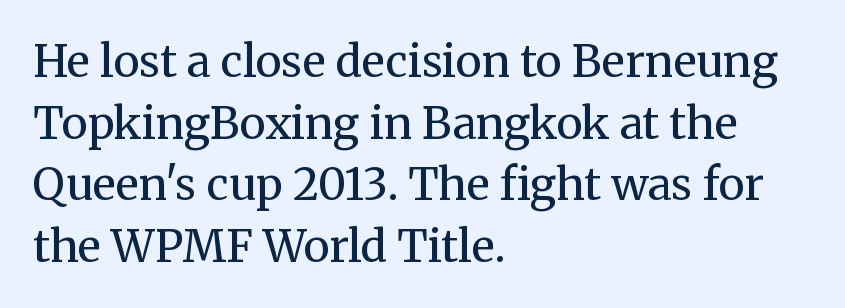
The words here are not underlined. The passage shown stacks its lines at a standard gap. Posture: straight, roman, zero tilt. The rendering anchors every line to the left-hand side.
